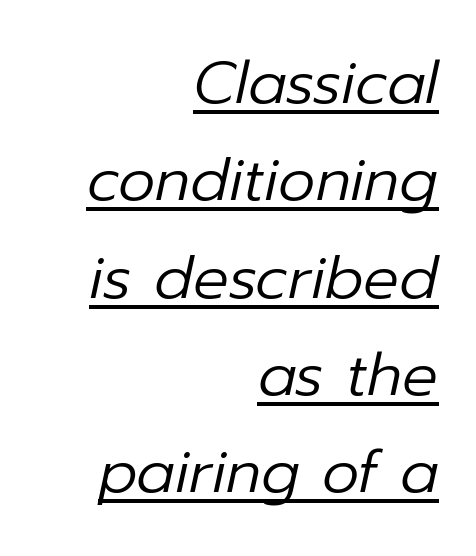
This is not heavy type; no bold has been used. Looks like regular typesetting: each glyph gets only the width it needs. The glyphs look as if they've been sheared to an angle. Students, observe the line beneath the letters — that is underlining.
